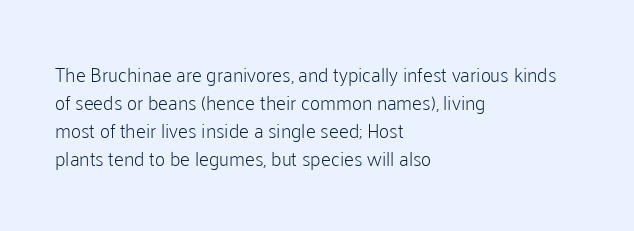
Q: Is the text bold? A: No.
Q: Is the text italic (slanted)? A: No, it is upright.
Q: Is the text underlined? A: No.
Q: How is the paragraph aligned? A: Left-aligned.
Q: Is the spacing between letters normal or unusually wide? A: Normal.
Q: Is the spacing between lines tight, normal or loose? A: Normal.
